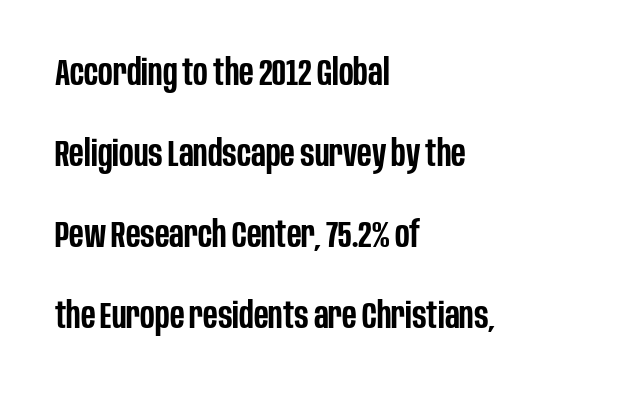
A typesetter would mark this as roman, not italic. Successive baselines arrive slowly, with a big drop between each. Observe the ordinary spacing: letters are neighbours, not strangers. The rendering uses natural spacing where letterforms have individual widths.
